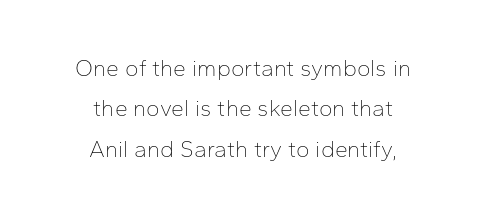
Q: Is the text bold? A: No.
Q: Is the text italic (slanted)? A: No, it is upright.
Q: Is the text underlined? A: No.
Q: How is the paragraph aligned? A: Centered.
Q: Is the spacing between letters normal or unusually wide? A: Normal.
